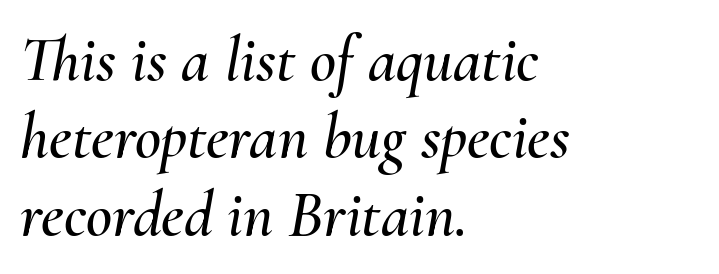
Q: Is the text italic (slanted)? A: Yes, it leans right by about 10 degrees.
Q: Is the text underlined? A: No.
Q: How is the paragraph aligned? A: Left-aligned.
Q: Is the spacing between letters normal or unusually wide? A: Normal.
Q: Width (condensed, normal, or wide)? A: Normal.
Q: Stroke contrast? A: Medium.
Q: x-height? A: Small.
Q: Monospaced? A: No.
